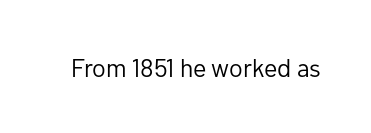
The rendering keeps characters at their native spacing. The font sits on the lighter half of the weight spectrum, regular included. Quick note: underline off. Is there any slant? The stems are plumb.
